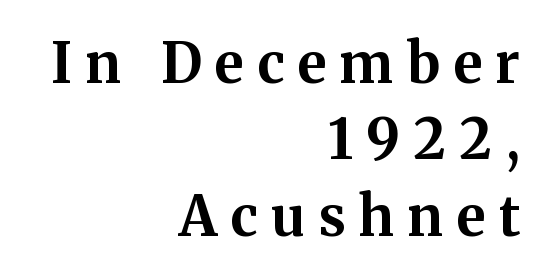
{"serif": "yes", "italic": "no", "bold": "yes", "weight": "bold", "width": "normal", "stroke_contrast": "medium", "x_height": "medium", "monospaced": "no", "underline": "no", "align": "right", "line_spacing": "normal", "line_spacing_ratio": 1.39, "letter_spacing": "wide", "letter_spacing_em": 0.25, "glyph_px": 55}
